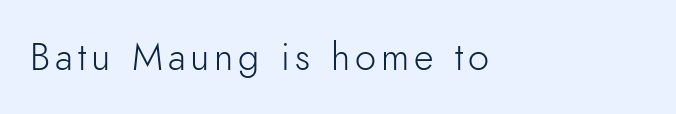
Q: Is the text bold? A: No.
Q: Is the text italic (slanted)? A: No, it is upright.
Q: Is the typeface a serif or a sans-serif typeface? A: Sans-serif.
Q: Is the text underlined? A: No.
Q: How is the paragraph aligned? A: Left-aligned.
Q: Width (condensed, normal, or wide)? A: Normal.
Q: Stroke contrast? A: Low.
Q: x-height? A: Small.
Q: Monospaced? A: No.
